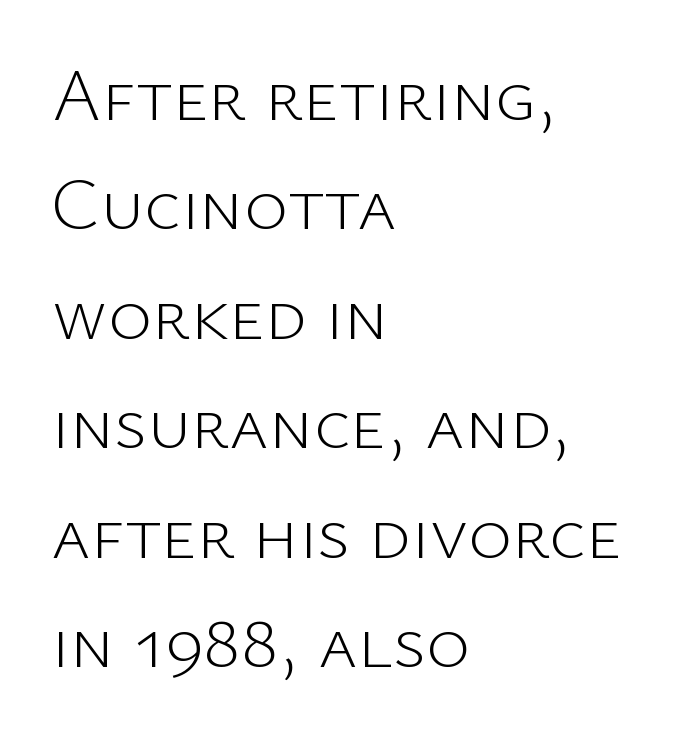
Q: Is the text bold? A: No.
Q: Is the text italic (slanted)? A: No, it is upright.
Q: Is the typeface a serif or a sans-serif typeface? A: Sans-serif.
Q: Is the text underlined? A: No.
Q: How is the paragraph aligned? A: Left-aligned.
Q: Is the spacing between letters normal or unusually wide? A: Normal.
Q: Is the spacing between lines tight, normal or loose? A: Normal.
Q: Width (condensed, normal, or wide)? A: Normal.
Q: Stroke contrast? A: Low.
Q: x-height? A: Medium.
Q: Monospaced? A: No.
